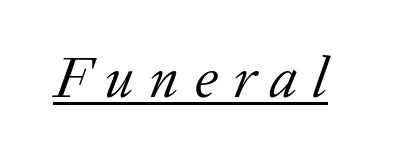
Q: Is the text bold? A: No.
Q: Is the text italic (slanted)? A: Yes, it leans right by about 20 degrees.
Q: Is the typeface a serif or a sans-serif typeface? A: Serif.
Q: Is the text underlined? A: Yes.
Q: Is the spacing between letters normal or unusually wide? A: Unusually wide.
Q: Width (condensed, normal, or wide)? A: Normal.
Q: Stroke contrast? A: Low.
Q: x-height? A: Medium.
Q: Monospaced? A: No.
